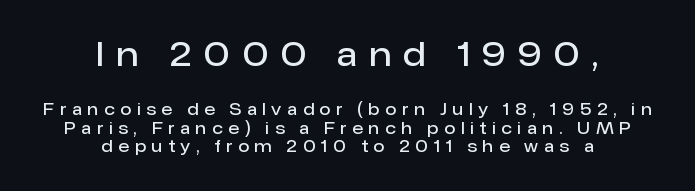
Q: Is the text bold? A: Semi-bold.
Q: Is the text italic (slanted)? A: No, it is upright.
Q: Is the typeface a serif or a sans-serif typeface? A: Sans-serif.
Q: Is the text underlined? A: No.
Q: How is the paragraph aligned? A: Centered.
Q: Is the spacing between letters normal or unusually wide? A: Unusually wide.
Q: Which block of text is set in a larger size, the first (top) or the second (bottom)? A: The first (top) one.
Q: Width (condensed, normal, or wide)? A: Normal.
Q: Stroke contrast? A: Low.
Q: x-height? A: Medium.
Q: Monospaced? A: No.
